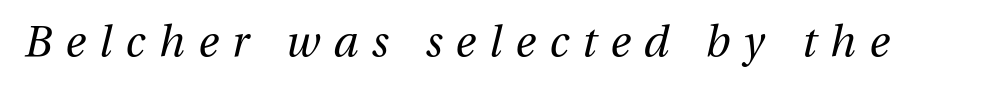
{"italic": "yes", "lean": "right", "slant_degrees": 13, "bold": "no", "weight": "regular", "width": "normal", "stroke_contrast": "medium", "x_height": "medium", "monospaced": "no", "underline": "no", "letter_spacing": "wide", "letter_spacing_em": 0.32, "glyph_px": 43}
